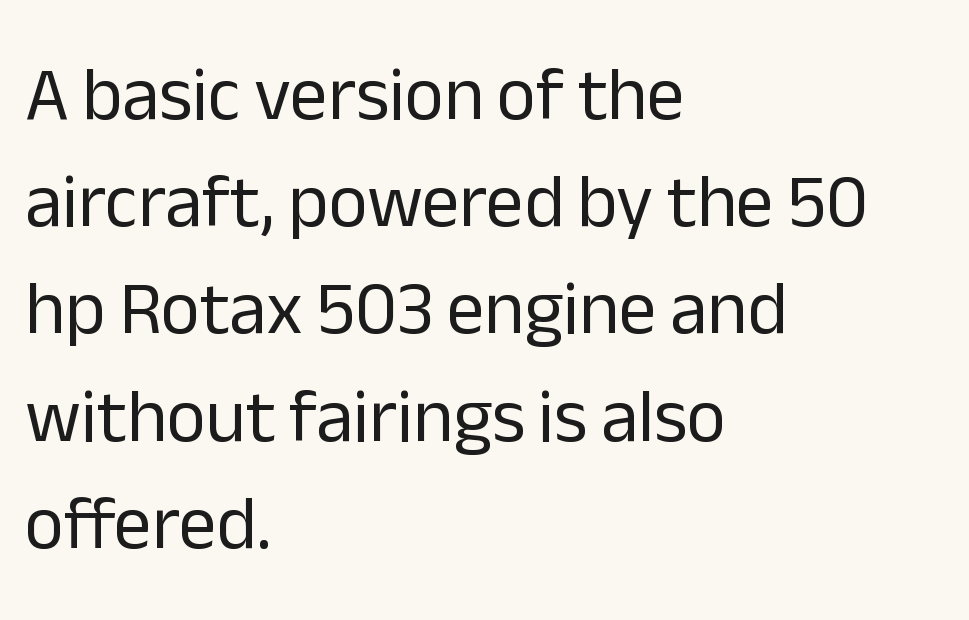
The image shows 75 px regular-weight sans-serif type, upright; set left-aligned, normal line spacing (1.43x), normal letter spacing, not underlined; low stroke contrast and a medium x-height.
